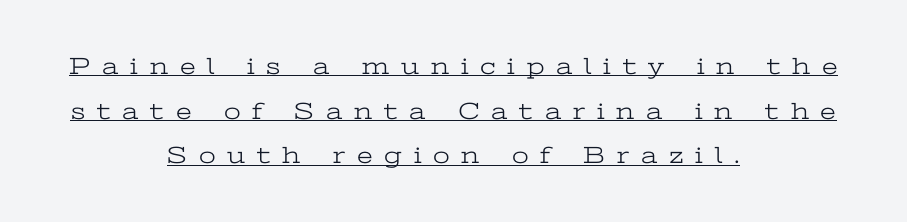
{"italic": "no", "bold": "no", "underline": "yes", "align": "center", "line_spacing_ratio": 1.86, "letter_spacing": "wide", "letter_spacing_em": 0.49, "glyph_px": 24}
